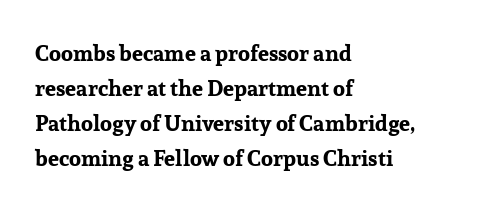
{"italic": "no", "bold": "yes", "underline": "no", "align": "left", "line_spacing": "normal", "line_spacing_ratio": 1.59, "letter_spacing": "normal", "letter_spacing_em": 0.0, "glyph_px": 22}
